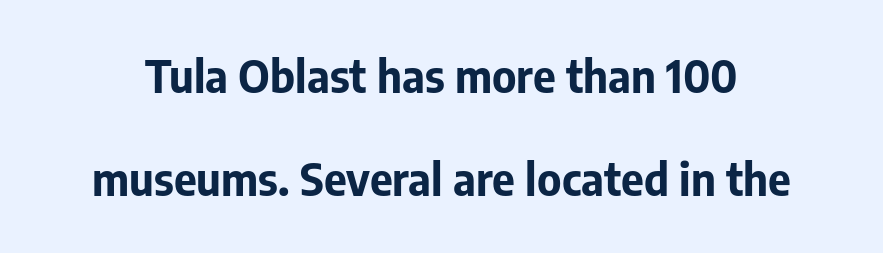
{"serif": "no", "italic": "no", "bold": "yes", "weight": "bold", "width": "normal", "stroke_contrast": "low", "x_height": "medium", "monospaced": "no", "underline": "no", "line_spacing": "loose", "line_spacing_ratio": 2.34, "letter_spacing": "normal", "letter_spacing_em": 0.0, "glyph_px": 44}
